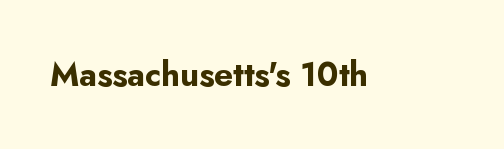
The image shows 33 px bold sans-serif type, upright; set normal letter spacing, not underlined; low stroke contrast and a small x-height.
